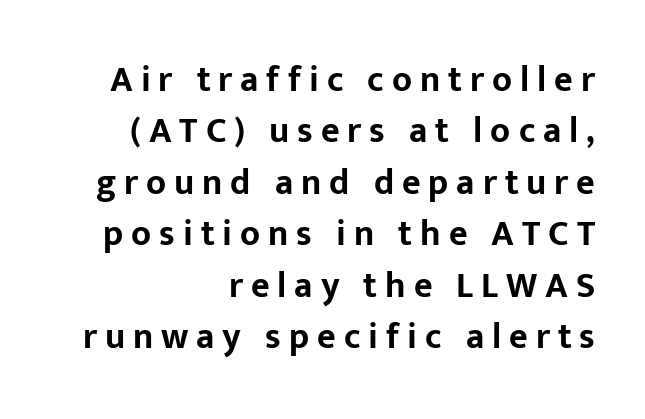
Is there any slant? The stems are plumb. Caption: expanded tracking, letters set apart. Evenly set lines give the paragraph a standard silhouette. Regarding serifs, this sample does without them. Decoration check: the copy has no underline. Do the characters align in a grid? No, the font is proportional.
